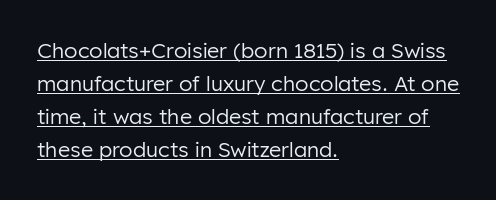
Vertical stems look standard width or narrower in stroke. The axis of the letterforms is exactly vertical. Is there an underline? Yes — a line sits under the letters. The space between consecutive lines is moderate. These lines keep a tight, regular rhythm from letter to letter.
